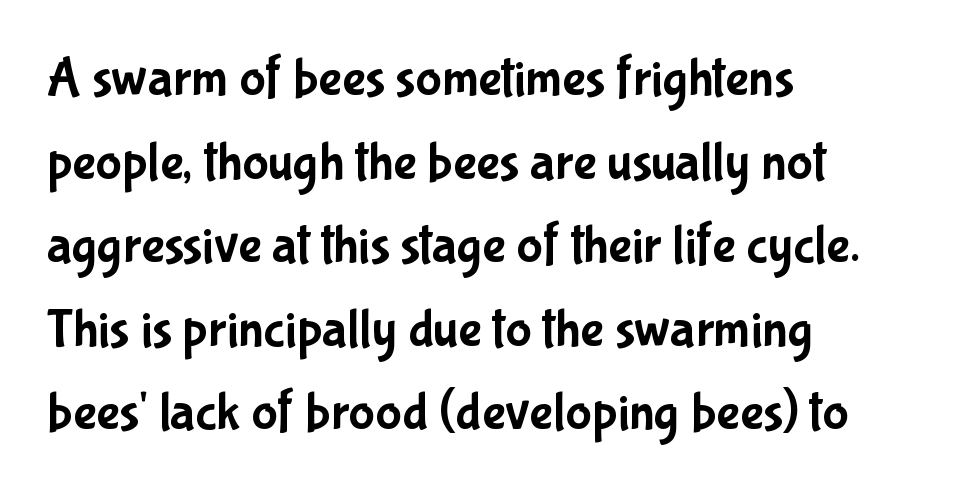
The paragraph has a hard left edge and a soft right edge. A typesetter would label this face a sans. Honestly, the letter spacing is just normal — you wouldn't notice it. The face used here is proportionally spaced, like ordinary book or web type. Quick note: underline off. It's the straight-up-and-down kind of type.
